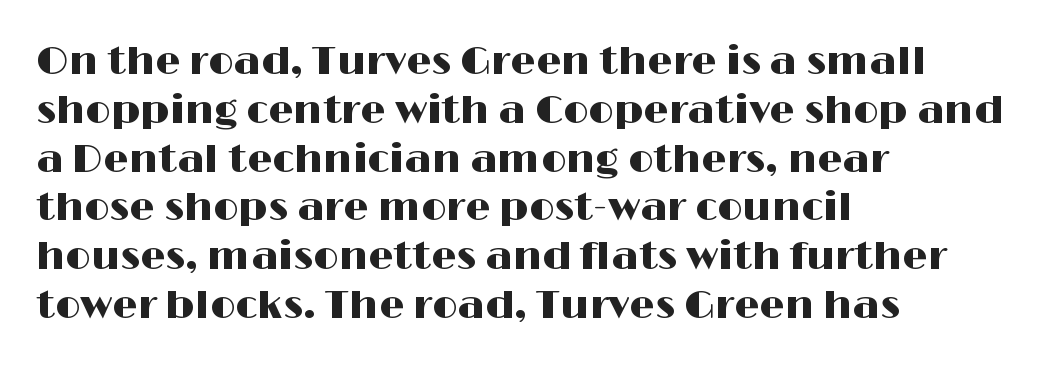
Q: Is the text italic (slanted)? A: No, it is upright.
Q: Is the typeface a serif or a sans-serif typeface? A: Sans-serif.
Q: Is the text underlined? A: No.
Q: How is the paragraph aligned? A: Left-aligned.
Q: Is the spacing between letters normal or unusually wide? A: Normal.
Q: Width (condensed, normal, or wide)? A: Wide.
Q: Stroke contrast? A: High.
Q: x-height? A: Medium.
Q: Monospaced? A: No.
